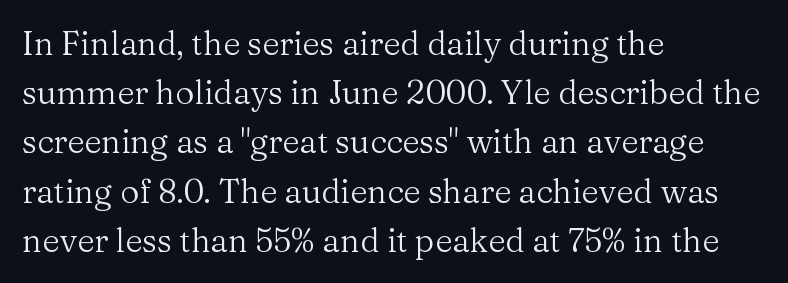
The image shows 33 px regular-weight serif type, upright; set left-aligned, normal line spacing (1.49x), normal letter spacing, not underlined; medium stroke contrast and a medium x-height.
